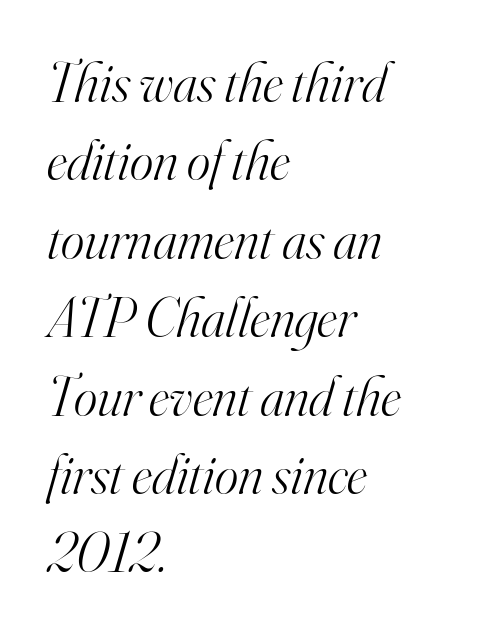
Q: Is the text bold? A: No.
Q: Is the text italic (slanted)? A: Yes, it leans right by about 16 degrees.
Q: Is the typeface a serif or a sans-serif typeface? A: Serif.
Q: Is the text underlined? A: No.
Q: How is the paragraph aligned? A: Left-aligned.
Q: Is the spacing between letters normal or unusually wide? A: Normal.
Q: Is the spacing between lines tight, normal or loose? A: Normal.
Q: Width (condensed, normal, or wide)? A: Normal.
Q: Stroke contrast? A: High.
Q: x-height? A: Small.
Q: Monospaced? A: No.
